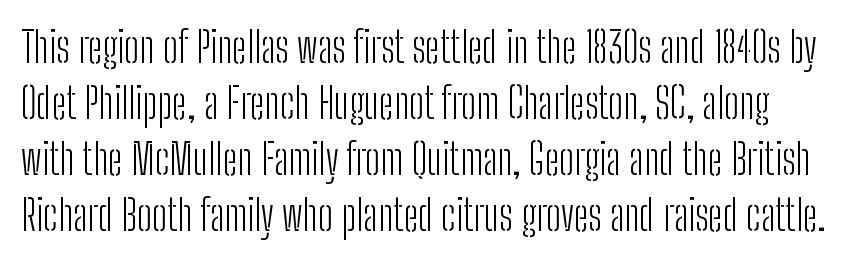
{"serif": "no", "italic": "no", "bold": "no", "weight": "light", "width": "condensed", "stroke_contrast": "low", "x_height": "medium", "monospaced": "no", "underline": "no", "line_spacing": "normal", "line_spacing_ratio": 1.33, "letter_spacing": "normal", "letter_spacing_em": 0.0, "glyph_px": 42}
